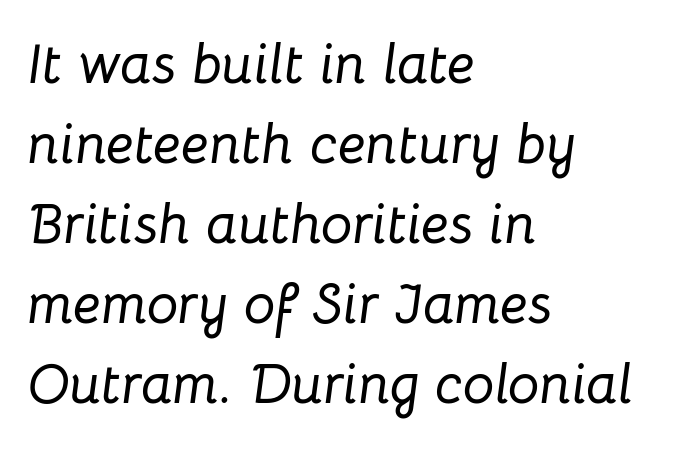
These lines sit exactly where default settings would place them. Descender tails drop into unmarked territory. Yep, that's italic — everything's leaning. Compared with a centered layout, this one pins lines to the left instead. A typesetter would call this proportional, since set widths differ per character.
